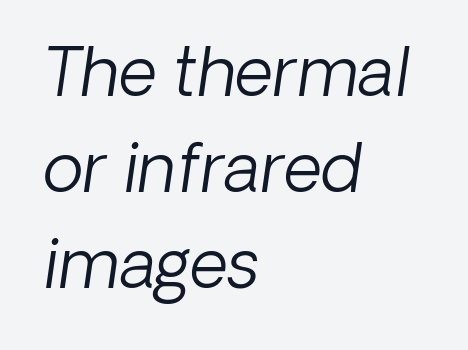
The image shows 67 px light type, italic (leaning right); set left-aligned, normal line spacing (1.43x), normal letter spacing, not underlined; low stroke contrast and a medium x-height.
